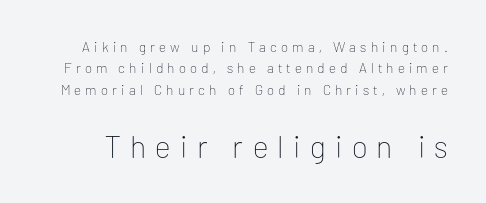
The letterforms sit at book weight or below. You can tell it's not italic because the verticals are truly vertical. Note: smaller setting up top, larger setting below. The gaps between neighbouring characters are conspicuously large. This rendering employs a face without finishing strokes, i.e., a sans-serif. If you measured baseline to baseline, you'd find a middling distance.
